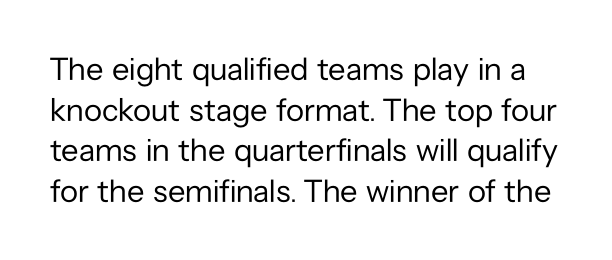
{"serif": "no", "italic": "no", "bold": "no", "weight": "regular", "width": "normal", "stroke_contrast": "low", "x_height": "medium", "monospaced": "no", "underline": "no", "line_spacing": "normal", "line_spacing_ratio": 1.27, "letter_spacing": "normal", "letter_spacing_em": 0.0, "glyph_px": 32}
